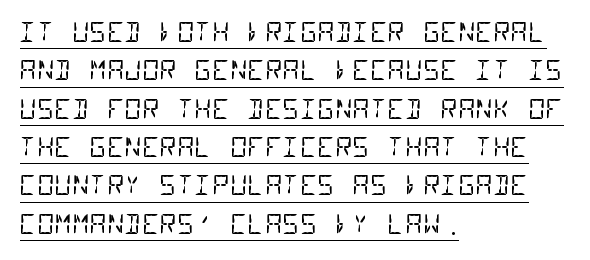
Q: Is the text bold? A: No.
Q: Is the text underlined? A: Yes.
Q: How is the paragraph aligned? A: Left-aligned.
Q: Is the spacing between letters normal or unusually wide? A: Normal.
Q: Is the spacing between lines tight, normal or loose? A: Normal.
